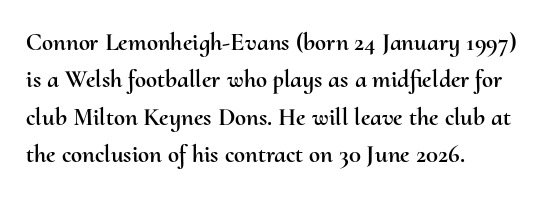
The rendering anchors every line to the left-hand side. The vertical gap from one line to the next is medium. The letterforms sit shoulder to shoulder at normal distance. Lines of text with bare space underneath. This is roman type, the default non-slanted kind.
